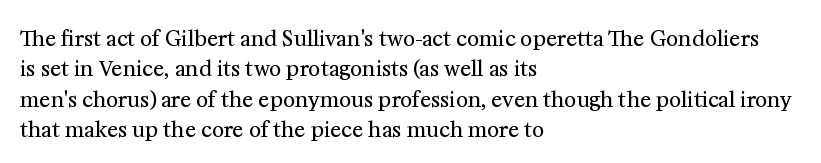
Letter spacing: default. Ink coverage per letter is moderate at most. The rag falls on the right side of this text block. Descenders are the only things crossing below the line. This block has exactly the height ordinary leading produces. This is the regular roman posture of the typeface.
